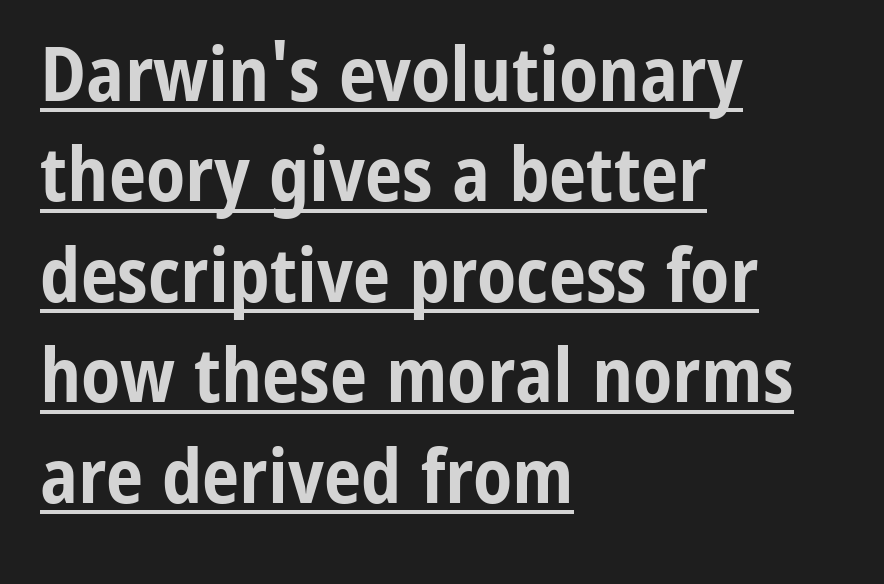
Q: Is the text bold? A: Yes.
Q: Is the text italic (slanted)? A: No, it is upright.
Q: Is the typeface a serif or a sans-serif typeface? A: Sans-serif.
Q: Is the text underlined? A: Yes.
Q: How is the paragraph aligned? A: Left-aligned.
Q: Is the spacing between letters normal or unusually wide? A: Normal.
Q: Is the spacing between lines tight, normal or loose? A: Normal.
Q: Width (condensed, normal, or wide)? A: Condensed.
Q: Stroke contrast? A: Low.
Q: x-height? A: Medium.
Q: Monospaced? A: No.
